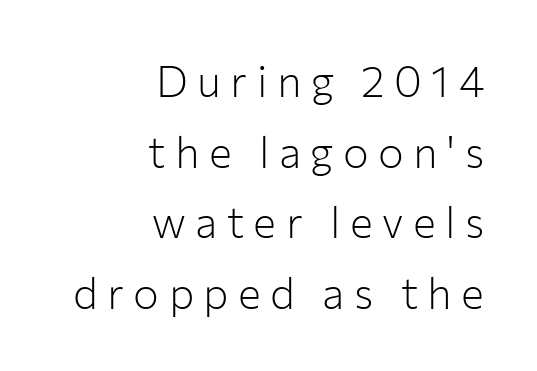
The image shows 43 px light sans-serif type, upright; set right-aligned, normal line spacing (1.64x), unusually wide letter spacing (+0.22 em), not underlined; low stroke contrast and a medium x-height.
